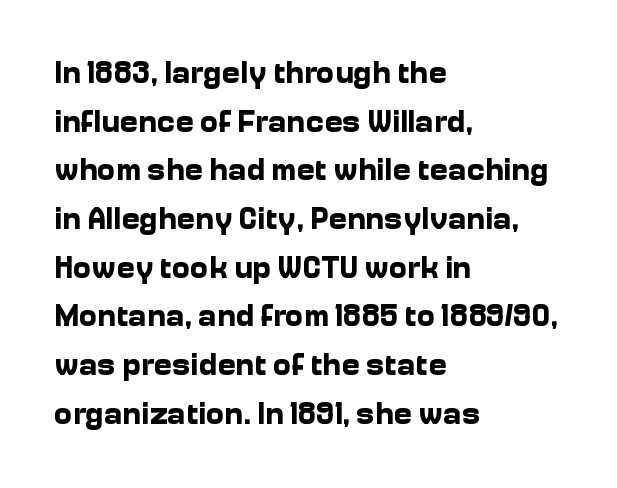
The image shows 31 px bold sans-serif type, upright; set left-aligned, normal line spacing (1.57x), normal letter spacing, not underlined; low stroke contrast and a medium x-height.
